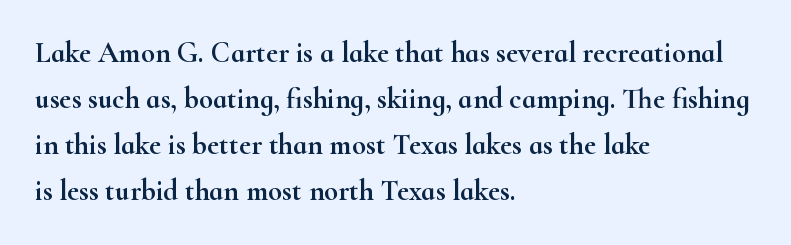
The rendering keeps characters at their native spacing. Underline: absent. The rendering uses natural spacing where letterforms have individual widths. Vertical strokes here are truly vertical. What's the leading like? Ordinary, nothing unusual.
